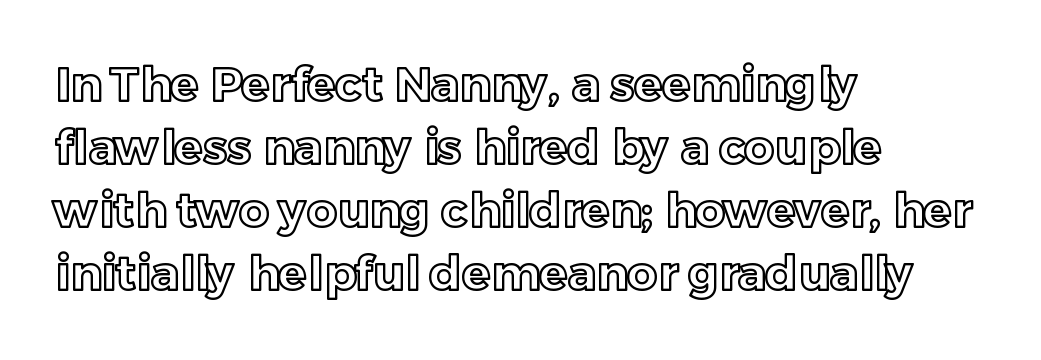
The gaps between neighbouring characters are ordinary and unremarkable. The space between consecutive lines is moderate. Check the space under the baseline: it is left empty. This rendering uses left alignment, leaving the right contour irregular. The axis of the letterforms is exactly vertical. Do the characters align in a grid? No, the font is proportional.
